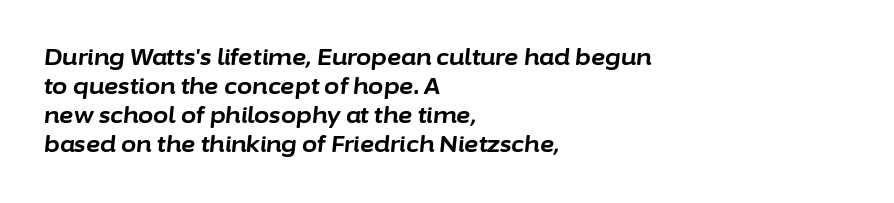
Q: Is the text bold? A: Yes.
Q: Is the text italic (slanted)? A: Yes, it leans right by about 6 degrees.
Q: Is the text underlined? A: No.
Q: How is the paragraph aligned? A: Left-aligned.
Q: Is the spacing between letters normal or unusually wide? A: Normal.
Q: Is the spacing between lines tight, normal or loose? A: Normal.
